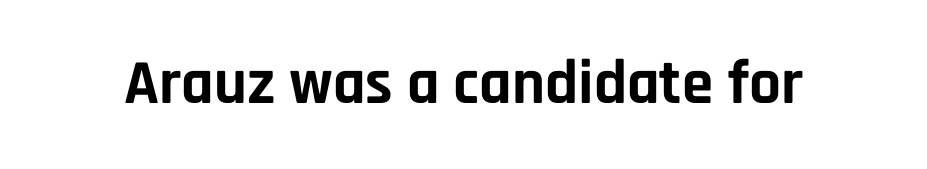
{"serif": "no", "italic": "no", "bold": "yes", "weight": "bold", "width": "normal", "stroke_contrast": "low", "x_height": "large", "monospaced": "no", "underline": "no", "letter_spacing": "normal", "letter_spacing_em": 0.0, "glyph_px": 63}
